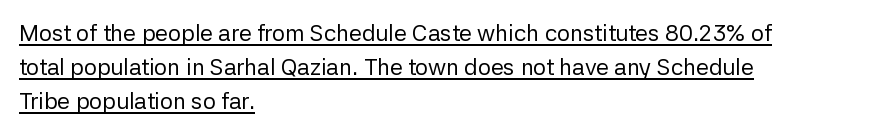
Spacing between characters is what you'd get straight out of the box. In terms of posture, this sample is upright. One-word summary of the alignment: left. This reads as an unemphasized weight, regular at the heaviest.
